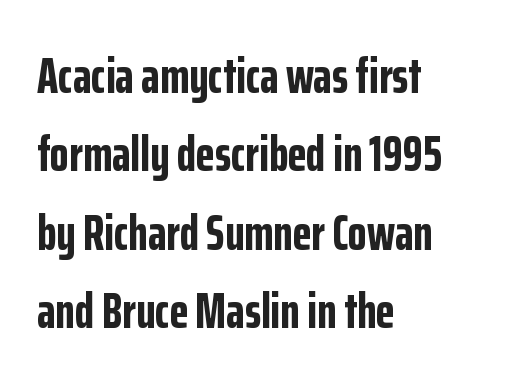
Q: Is the text bold? A: Yes.
Q: Is the text italic (slanted)? A: No, it is upright.
Q: Is the typeface a serif or a sans-serif typeface? A: Sans-serif.
Q: Is the text underlined? A: No.
Q: How is the paragraph aligned? A: Left-aligned.
Q: Is the spacing between letters normal or unusually wide? A: Normal.
Q: Is the spacing between lines tight, normal or loose? A: Normal.
Q: Width (condensed, normal, or wide)? A: Condensed.
Q: Stroke contrast? A: Low.
Q: x-height? A: Medium.
Q: Monospaced? A: No.
